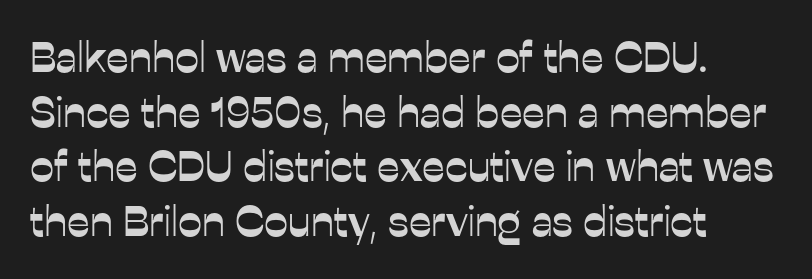
The passage shown is typed in a proportional face where columns would drift. This is roman type, the default non-slanted kind. Nothing unusual about the tracking: characters are spaced as the font intends. Regarding serifs, this sample does without them. Words float on clear page, feet unadorned. The lines in this sample share a left origin and differ only in where they stop.
